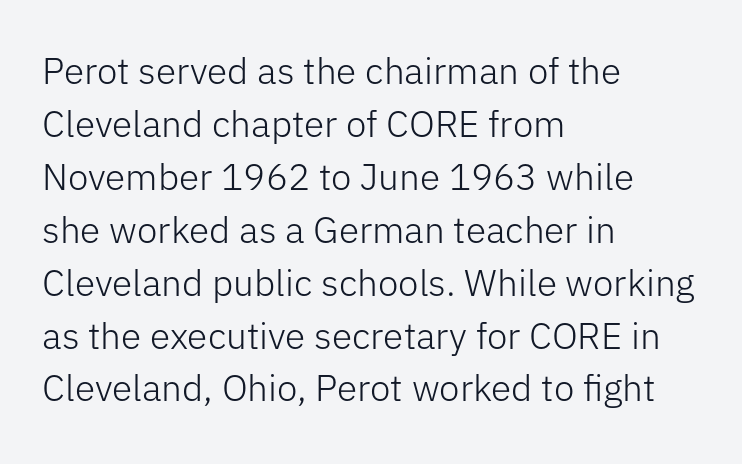
The image shows 37 px light sans-serif type, upright; set left-aligned, normal line spacing (1.43x), normal letter spacing, not underlined; low stroke contrast and a medium x-height.
